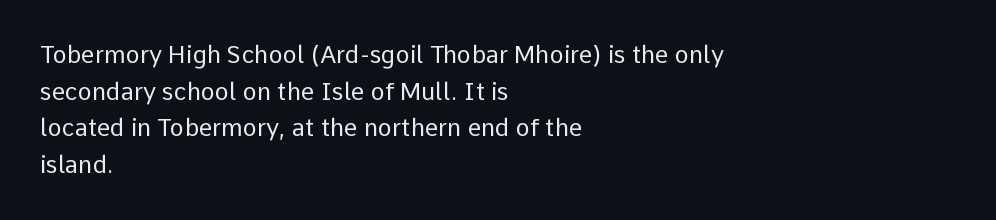
Standard letterfit; no display-style spreading of the glyphs. No chunkiness to these letters — they're not bold. This is roman type, the default non-slanted kind. Does the copy run flush right? No — it runs flush left.
